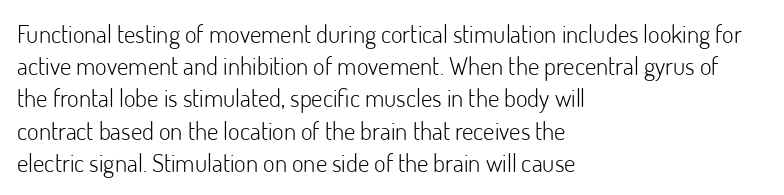
These lines keep a tight, regular rhythm from letter to letter. This sample is left-justified, so line endings fall wherever the words run out. The space between consecutive lines is moderate. Do the letters lean? They stand straight. The passage shown is not underscored anywhere. Stems and bowls with no extra thickness — not bold.
